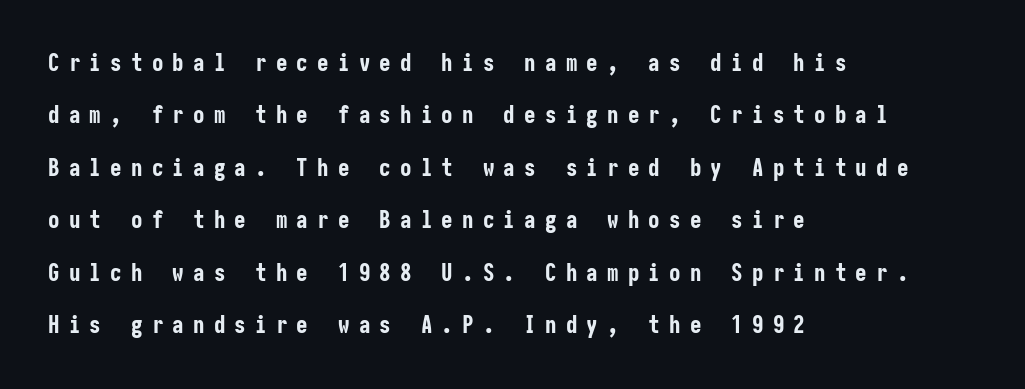
The image shows 23 px bold type, upright; set left-aligned, loose line spacing (2.28x), unusually wide letter spacing (+0.4 em), not underlined.
